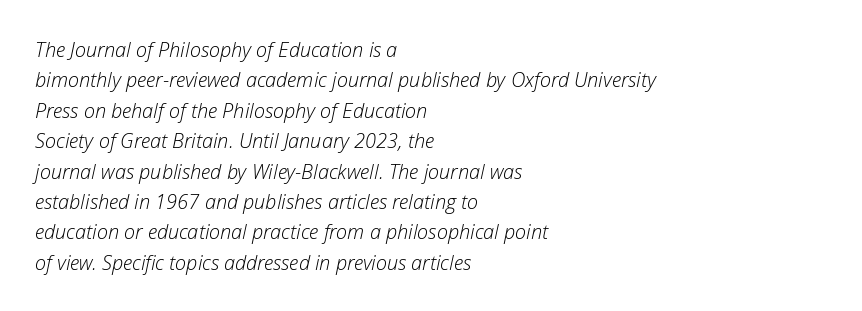
Q: Is the text bold? A: No.
Q: Is the text italic (slanted)? A: Yes, it leans right by about 12 degrees.
Q: Is the text underlined? A: No.
Q: How is the paragraph aligned? A: Left-aligned.
Q: Is the spacing between letters normal or unusually wide? A: Normal.
Q: Is the spacing between lines tight, normal or loose? A: Normal.
